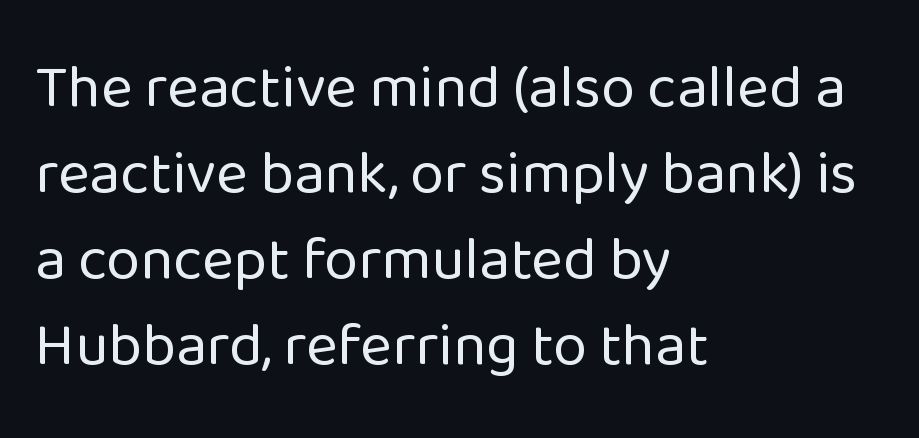
Q: Is the text bold? A: No.
Q: Is the text italic (slanted)? A: No, it is upright.
Q: Is the typeface a serif or a sans-serif typeface? A: Sans-serif.
Q: Is the text underlined? A: No.
Q: How is the paragraph aligned? A: Left-aligned.
Q: Is the spacing between letters normal or unusually wide? A: Normal.
Q: Is the spacing between lines tight, normal or loose? A: Normal.
Q: Width (condensed, normal, or wide)? A: Normal.
Q: Stroke contrast? A: Low.
Q: x-height? A: Medium.
Q: Monospaced? A: No.
